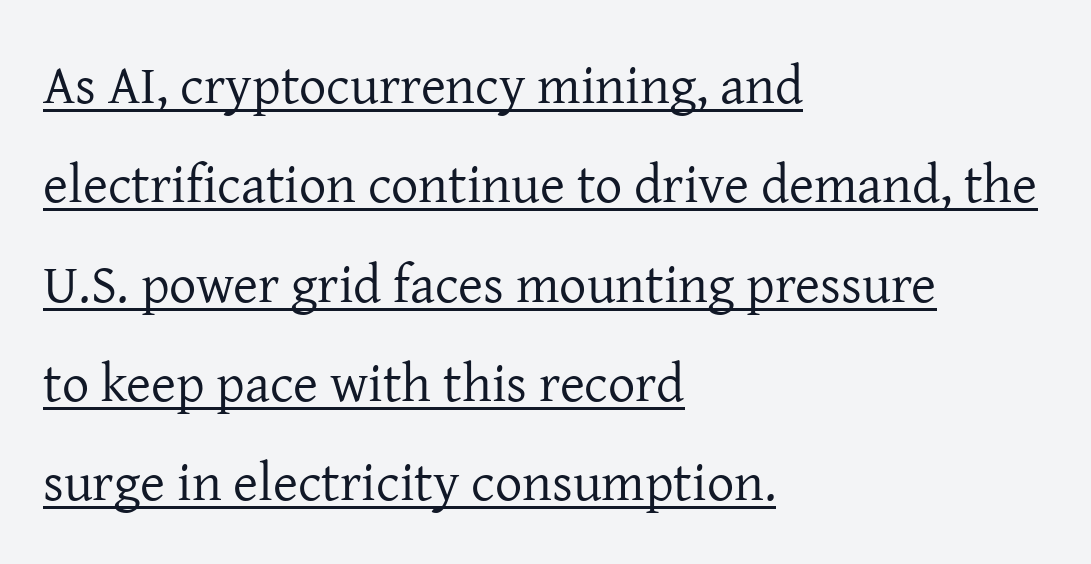
{"serif": "yes", "italic": "no", "bold": "no", "weight": "regular", "width": "normal", "stroke_contrast": "low", "x_height": "medium", "monospaced": "no", "underline": "yes", "align": "left", "line_spacing_ratio": 1.84, "letter_spacing": "normal", "letter_spacing_em": 0.0, "glyph_px": 54}
